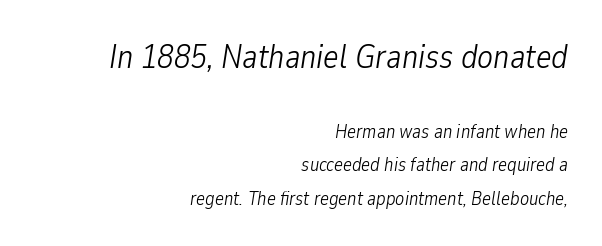
{"italic": "yes", "lean": "right", "slant_degrees": 9, "bold": "no", "weight": "light", "width": "condensed", "stroke_contrast": "low", "x_height": "medium", "monospaced": "no", "underline": "no", "align": "right", "line_spacing_ratio": 1.75, "letter_spacing": "normal", "letter_spacing_em": 0.0, "larger_block": "first", "size_ratio": 1.74, "glyph_px": 33}
